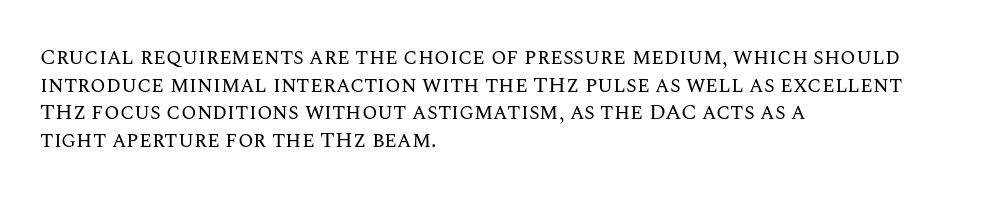
The image shows 22 px text type, upright; set left-aligned, normal line spacing (1.26x), normal letter spacing, not underlined.
